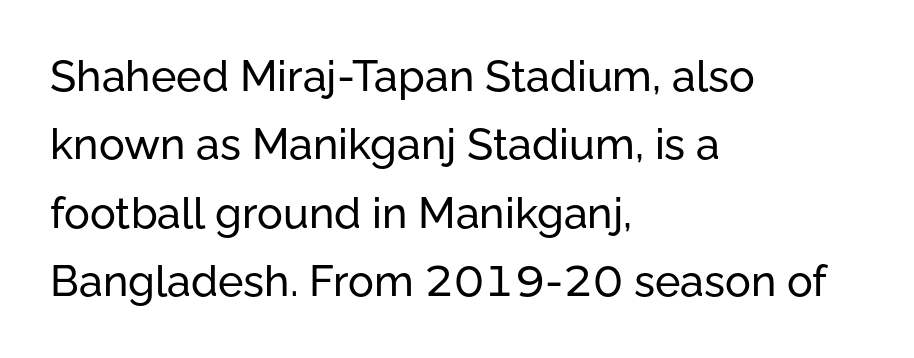
The image shows 43 px sans-serif type, upright; set left-aligned, normal line spacing (1.59x), normal letter spacing, not underlined; low stroke contrast and a medium x-height.
